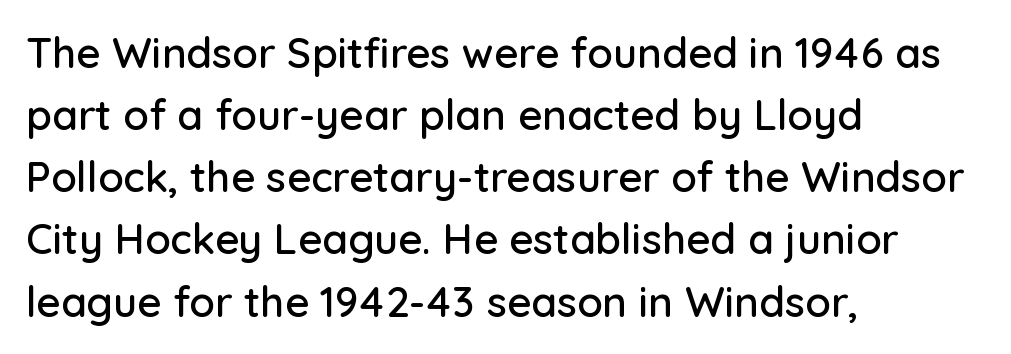
{"serif": "no", "italic": "no", "width": "normal", "stroke_contrast": "low", "x_height": "medium", "monospaced": "no", "underline": "no", "align": "left", "line_spacing": "normal", "line_spacing_ratio": 1.48, "letter_spacing": "normal", "letter_spacing_em": 0.0, "glyph_px": 42}
